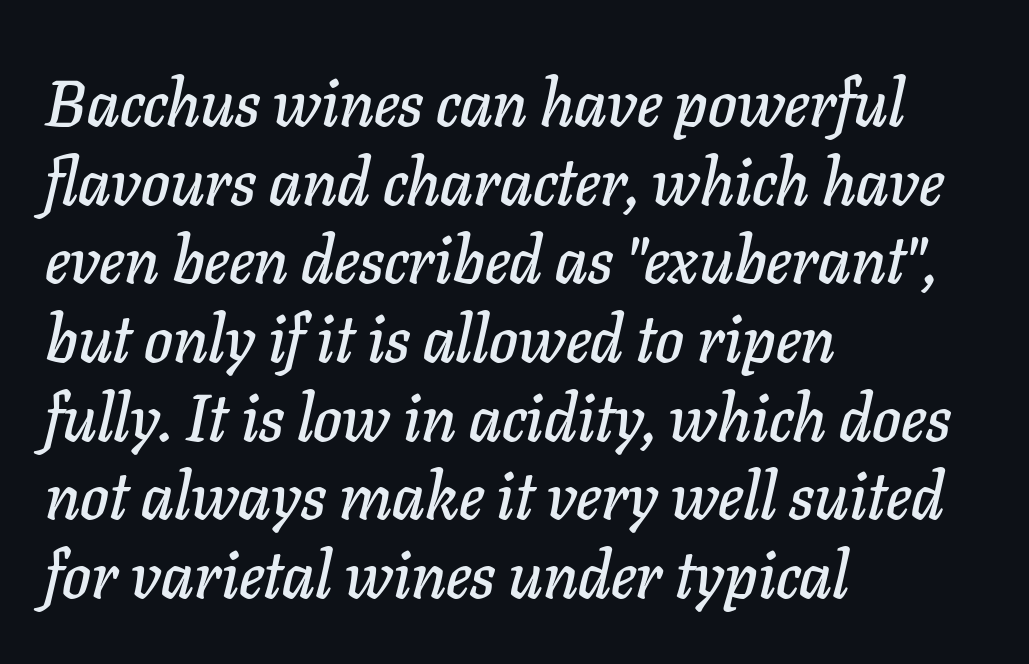
Q: Is the text italic (slanted)? A: Yes, it leans right by about 11 degrees.
Q: Is the text underlined? A: No.
Q: How is the paragraph aligned? A: Left-aligned.
Q: Is the spacing between letters normal or unusually wide? A: Normal.
Q: Width (condensed, normal, or wide)? A: Normal.
Q: Stroke contrast? A: Low.
Q: x-height? A: Medium.
Q: Monospaced? A: No.
